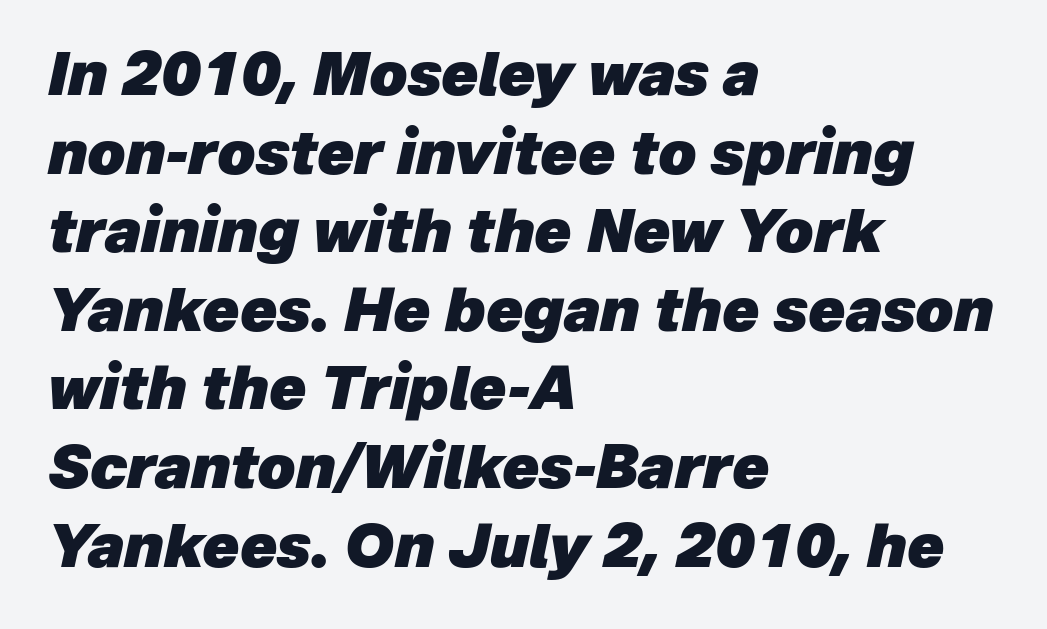
The image shows 60 px heavy type, italic (leaning right); set left-aligned, normal line spacing (1.31x), normal letter spacing, not underlined; low stroke contrast and a medium x-height.
